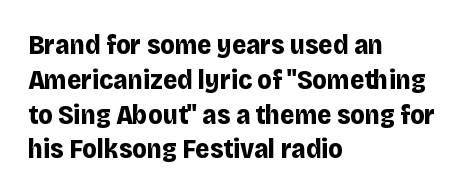
The image shows 27 px bold type, upright; set left-aligned, normal line spacing (1.29x), normal letter spacing, not underlined.
